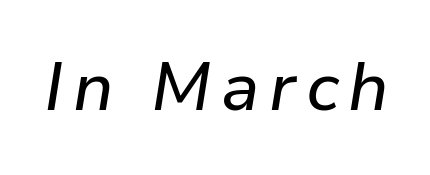
{"italic": "yes", "lean": "right", "slant_degrees": 9, "width": "normal", "stroke_contrast": "low", "x_height": "medium", "monospaced": "no", "underline": "no", "glyph_px": 68}
